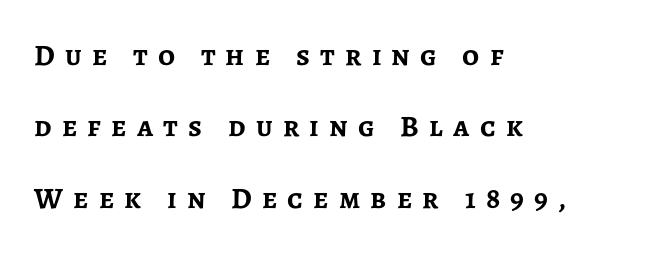
Serif or sans? Sans — the stroke terminals are bare. The paragraph has a hard left edge and a soft right edge. Rows of type keep a wide berth in the vertical direction. You could only call the tracking loose — the letters float apart. The font's upright variant was chosen for this text. Character widths vary here, with narrow letters taking less room than wide ones.
